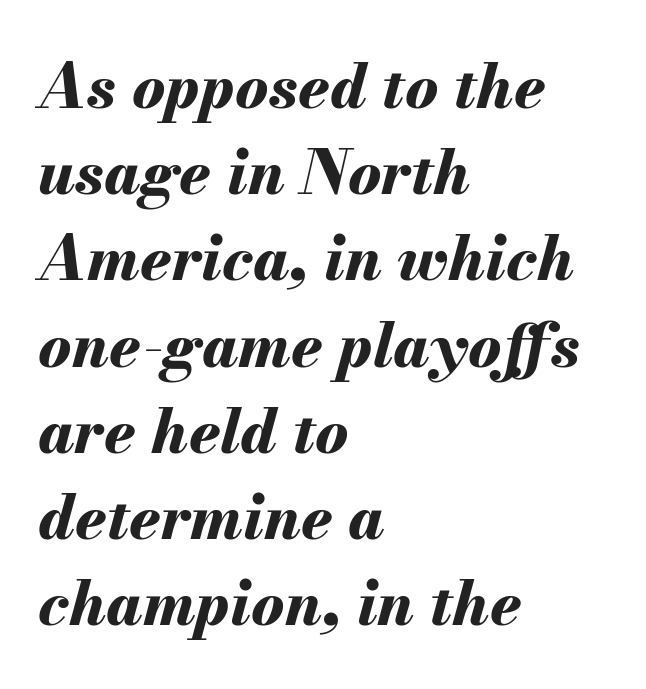
Q: Is the text bold? A: Yes.
Q: Is the text italic (slanted)? A: Yes, it leans right by about 13 degrees.
Q: Is the text underlined? A: No.
Q: How is the paragraph aligned? A: Left-aligned.
Q: Is the spacing between letters normal or unusually wide? A: Normal.
Q: Is the spacing between lines tight, normal or loose? A: Normal.
Q: Width (condensed, normal, or wide)? A: Normal.
Q: Stroke contrast? A: Medium.
Q: x-height? A: Small.
Q: Monospaced? A: No.
